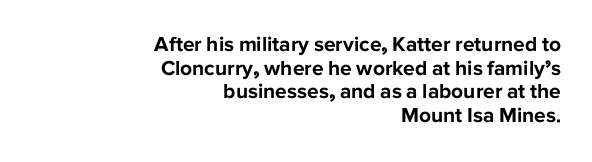
The image shows 21 px bold type, upright; set right-aligned, tight line spacing (1.12x), normal letter spacing, not underlined.
